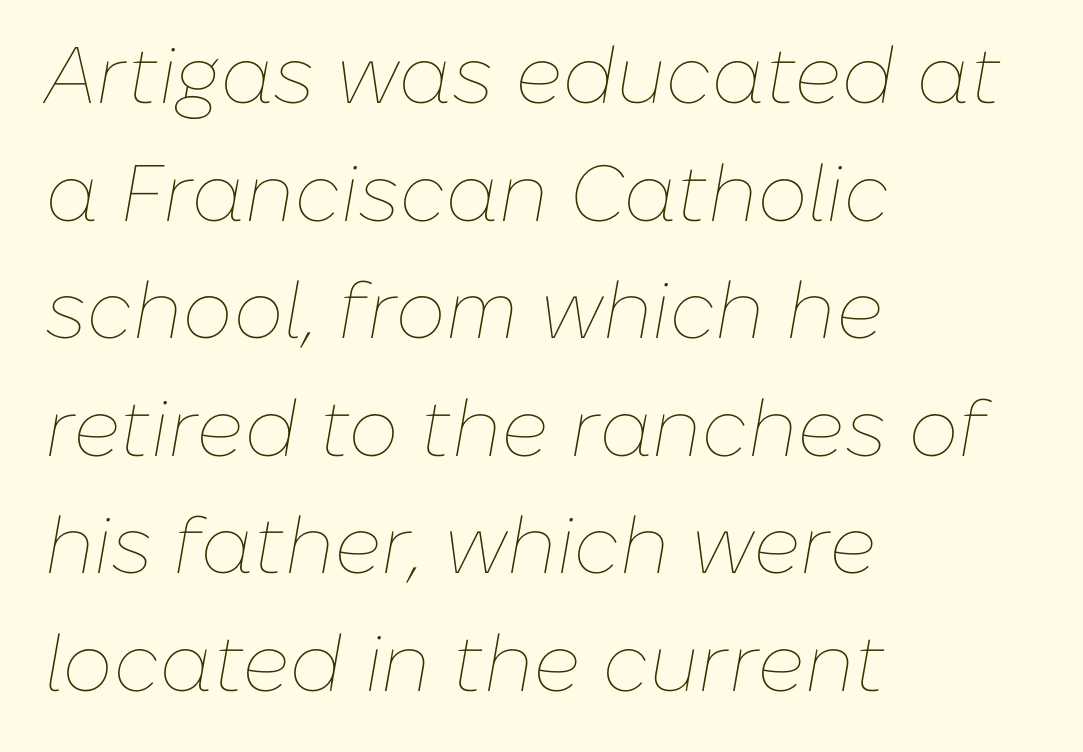
Italic: yes, the glyphs are oblique. The vertical gap from one line to the next is medium. Looks like regular typesetting: each glyph gets only the width it needs. Students, note that the glyphs here touch the page at normal intervals.
